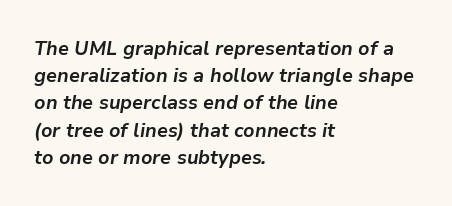
Bare-footed words on every line. The strokes are fattened all the way to bold. Compared with typical paragraphs, the rows here are spaced about the same. If you drew a ruler down the left edge, every line would touch it. Looking at the ascenders, they clearly lean. Compared with typical body copy, the letter spacing here is the same.
